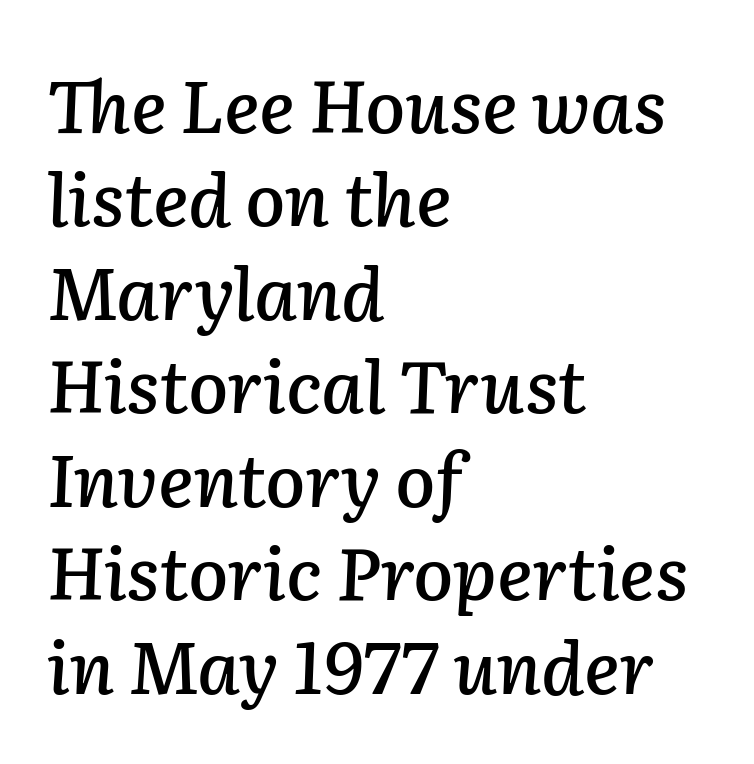
{"italic": "yes", "lean": "right", "slant_degrees": 2, "width": "normal", "stroke_contrast": "low", "x_height": "medium", "monospaced": "no", "underline": "no", "align": "left", "line_spacing": "normal", "line_spacing_ratio": 1.28, "letter_spacing": "normal", "letter_spacing_em": 0.0, "glyph_px": 73}
